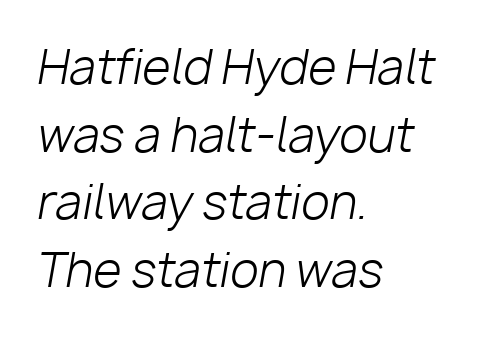
{"italic": "yes", "lean": "right", "slant_degrees": 10, "bold": "no", "weight": "light", "width": "normal", "stroke_contrast": "low", "x_height": "medium", "monospaced": "no", "underline": "no", "align": "left", "line_spacing": "normal", "line_spacing_ratio": 1.47, "letter_spacing": "normal", "letter_spacing_em": 0.0, "glyph_px": 46}
